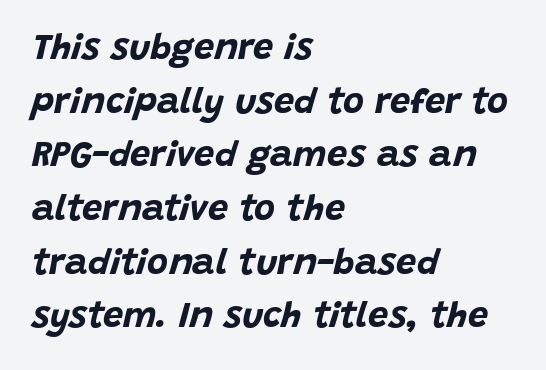
Q: Is the text bold? A: Yes.
Q: Is the text italic (slanted)? A: Yes, it leans right by about 15 degrees.
Q: Is the text underlined? A: No.
Q: How is the paragraph aligned? A: Left-aligned.
Q: Is the spacing between letters normal or unusually wide? A: Normal.
Q: Is the spacing between lines tight, normal or loose? A: Normal.
Q: Width (condensed, normal, or wide)? A: Normal.
Q: Stroke contrast? A: Low.
Q: x-height? A: Large.
Q: Monospaced? A: No.
